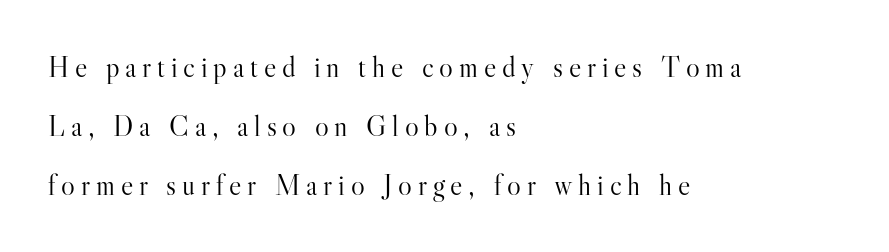
{"serif": "yes", "italic": "no", "bold": "no", "weight": "light", "width": "normal", "stroke_contrast": "high", "x_height": "small", "monospaced": "no", "underline": "no", "align": "left", "line_spacing": "loose", "line_spacing_ratio": 2.04, "letter_spacing": "wide", "letter_spacing_em": 0.2, "glyph_px": 29}
